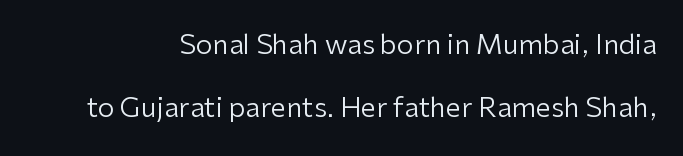
{"italic": "no", "bold": "no", "underline": "no", "line_spacing": "loose", "line_spacing_ratio": 2.32, "letter_spacing": "normal", "letter_spacing_em": 0.0, "glyph_px": 27}
